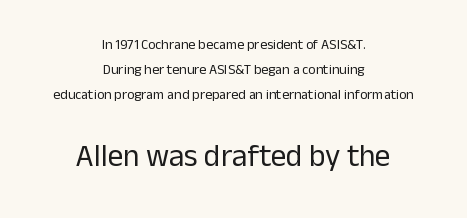
Unlike a traditional serif, this face leaves its strokes unadorned. These glyphs show unthickened strokes, regular width or finer. Is the lower block the larger one? Yes — the lower block carries the bigger type. Has an underline been added? It has not. This sample uses an upright cut, with every glyph sitting square on the baseline.
